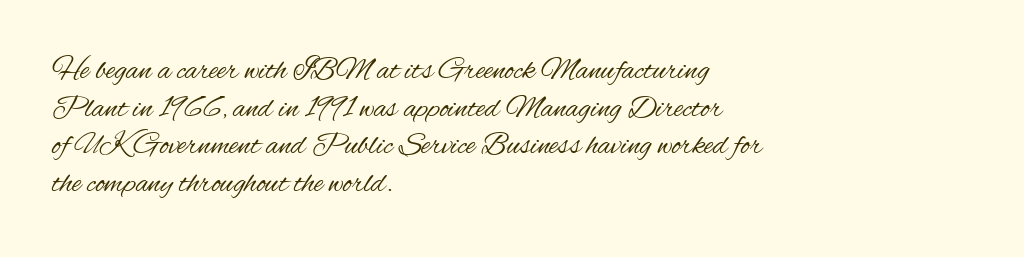
Q: Is the text bold? A: No.
Q: Is the text italic (slanted)? A: Yes.
Q: Is the typeface a serif or a sans-serif typeface? A: Sans-serif.
Q: Is the text underlined? A: No.
Q: How is the paragraph aligned? A: Left-aligned.
Q: Is the spacing between letters normal or unusually wide? A: Normal.
Q: Width (condensed, normal, or wide)? A: Condensed.
Q: Stroke contrast? A: Medium.
Q: x-height? A: Small.
Q: Monospaced? A: No.
